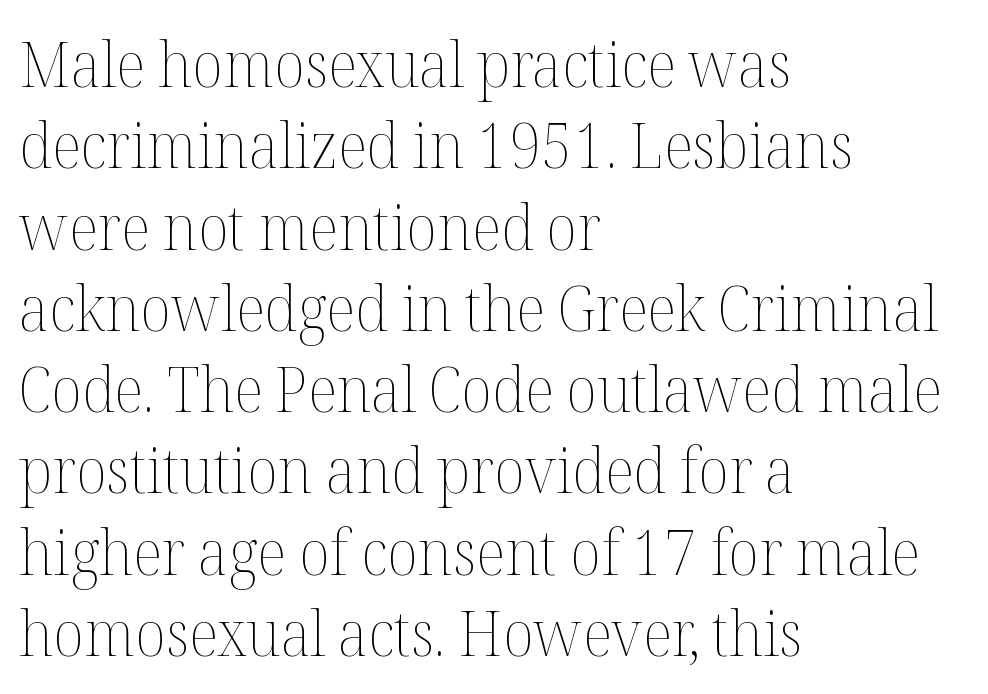
{"italic": "no", "bold": "no", "weight": "thin", "width": "normal", "stroke_contrast": "medium", "x_height": "medium", "monospaced": "no", "underline": "no", "align": "left", "line_spacing": "normal", "line_spacing_ratio": 1.29, "letter_spacing": "normal", "letter_spacing_em": 0.0, "glyph_px": 63}
